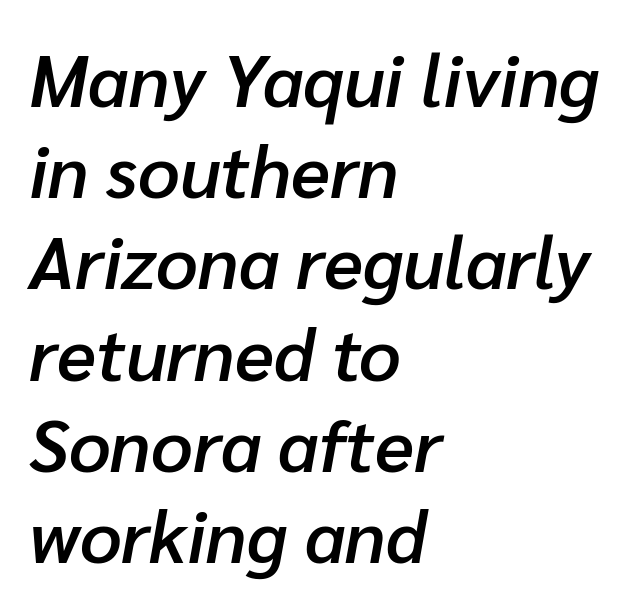
The lines in this sample share a left origin and differ only in where they stop. The letters advance in unequal steps, a hallmark of proportional type. Italic? Definitely — the glyphs are oblique. Baseline-to-baseline distance is the conventional proportion of letter height. Letter spacing: default. Its strokes are somewhat broadened, the hallmark of semibold type.
